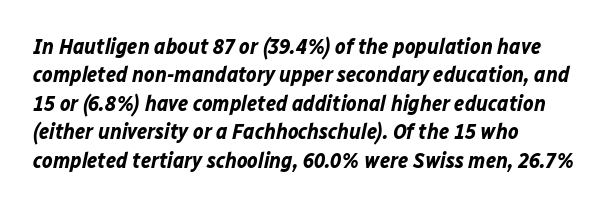
The zone under the glyphs is completely vacant. Does the copy run flush right? No — it runs flush left. This is oblique type, the kind used for emphasis or titles. The gaps between neighbouring characters are ordinary and unremarkable. On the weight axis this lands at bold, roughly 700. This sample keeps an unexceptional amount of space between lines.
